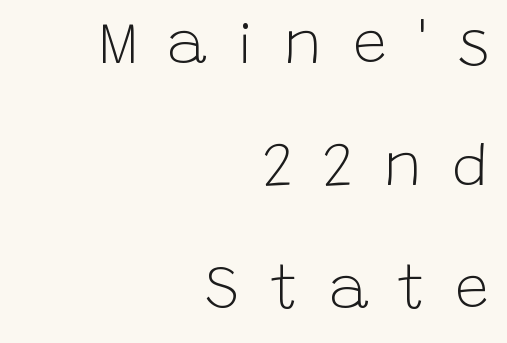
Q: Is the text bold? A: No.
Q: Is the text italic (slanted)? A: No, it is upright.
Q: Is the typeface a serif or a sans-serif typeface? A: Sans-serif.
Q: Is the text underlined? A: No.
Q: How is the paragraph aligned? A: Right-aligned.
Q: Is the spacing between letters normal or unusually wide? A: Unusually wide.
Q: Is the spacing between lines tight, normal or loose? A: Loose.
Q: Width (condensed, normal, or wide)? A: Normal.
Q: Stroke contrast? A: Low.
Q: x-height? A: Large.
Q: Monospaced? A: No.
